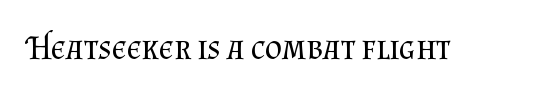
In terms of letterspacing, this is plain default setting. Do the characters align in a grid? No, the font is proportional. Lines of text with bare space underneath. This sample uses a serif face. This reads as an unemphasized weight, regular at the heaviest.
